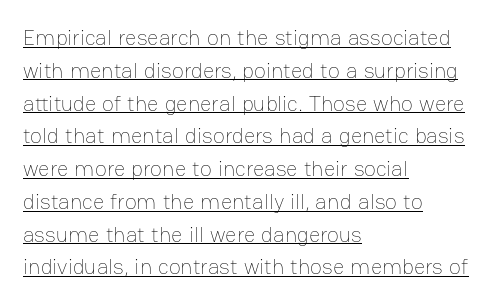
{"italic": "no", "bold": "no", "underline": "yes", "align": "left", "line_spacing": "normal", "line_spacing_ratio": 1.49, "letter_spacing": "normal", "letter_spacing_em": 0.0, "glyph_px": 22}
